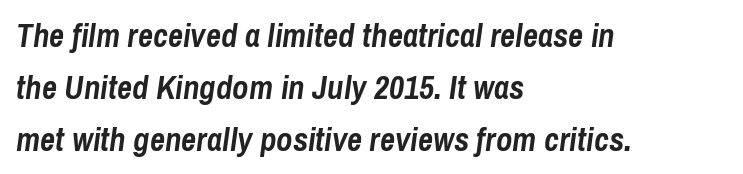
These words are printed bold, with thick strokes throughout. Teacher's note: observe the even left margin — that is flush-left alignment. The passage shown is typed in a proportional face where columns would drift. Default kerning and tracking; the words read as compact shapes. It's the slanting kind of type. Letters rest on an invisible, unmarked baseline.
